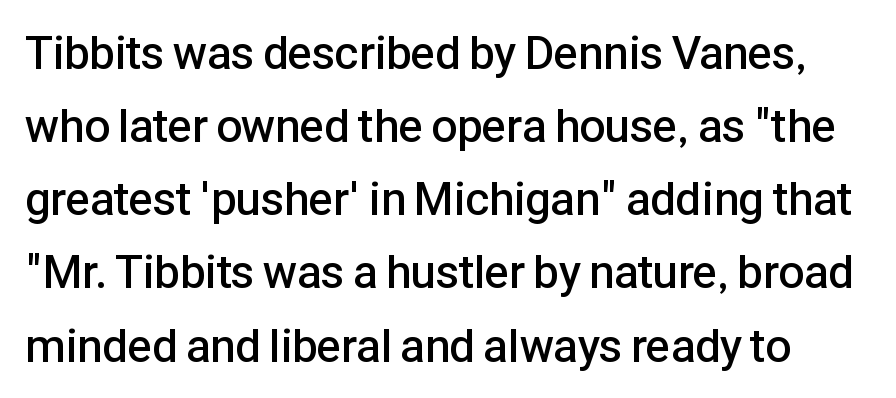
Q: Is the text bold? A: Semi-bold.
Q: Is the text italic (slanted)? A: No, it is upright.
Q: Is the typeface a serif or a sans-serif typeface? A: Sans-serif.
Q: Is the text underlined? A: No.
Q: Is the spacing between letters normal or unusually wide? A: Normal.
Q: Is the spacing between lines tight, normal or loose? A: Normal.
Q: Width (condensed, normal, or wide)? A: Normal.
Q: Stroke contrast? A: Low.
Q: x-height? A: Medium.
Q: Monospaced? A: No.
